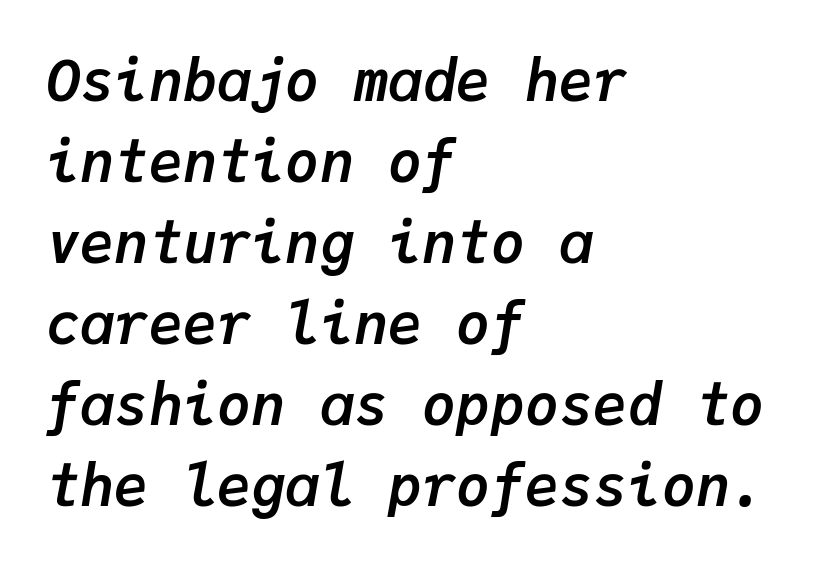
The image shows 57 px semibold type, italic (leaning right), monospaced; set left-aligned, normal line spacing (1.42x), normal letter spacing, not underlined; low stroke contrast and a medium x-height.
